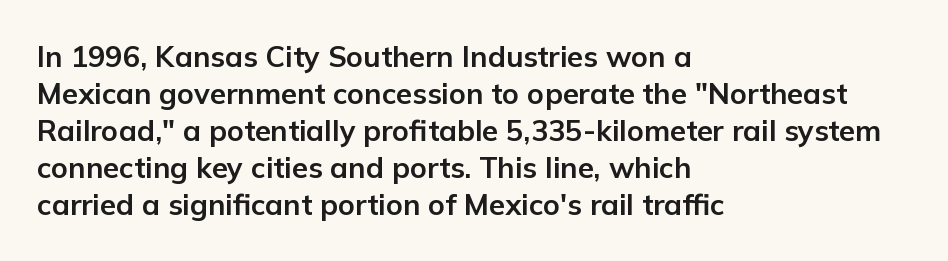
Q: Is the text bold? A: Yes.
Q: Is the text italic (slanted)? A: No, it is upright.
Q: Is the typeface a serif or a sans-serif typeface? A: Sans-serif.
Q: Is the text underlined? A: No.
Q: How is the paragraph aligned? A: Left-aligned.
Q: Is the spacing between letters normal or unusually wide? A: Normal.
Q: Is the spacing between lines tight, normal or loose? A: Normal.
Q: Width (condensed, normal, or wide)? A: Normal.
Q: Stroke contrast? A: Low.
Q: x-height? A: Medium.
Q: Monospaced? A: No.
